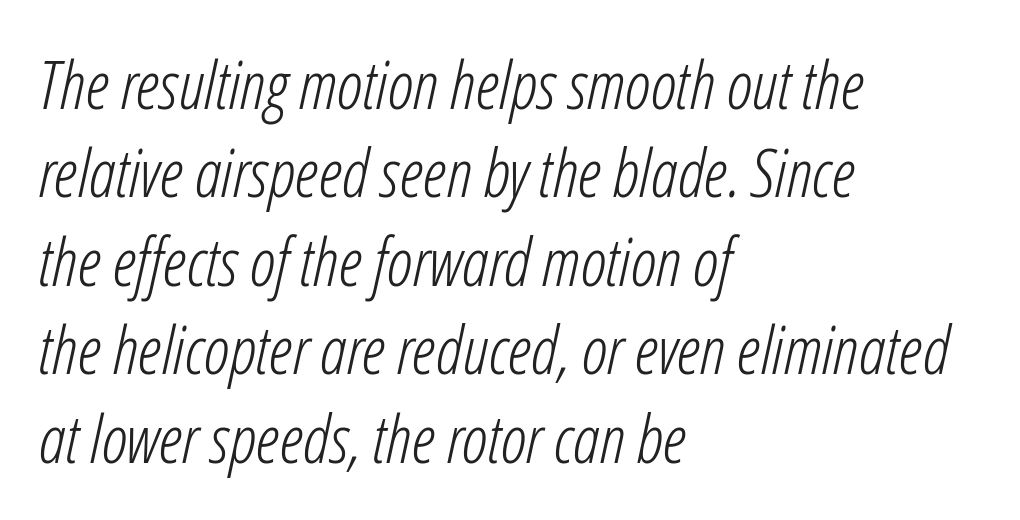
The words here are not underlined. The ragged edge is on the right, which tells us the setting is flush left. On a weight scale, this lands at 450 or below. This sample keeps an unexceptional amount of space between lines. Nothing unusual about the tracking: characters are spaced as the font intends. Proportional: the letters do not fall into vertical columns.
